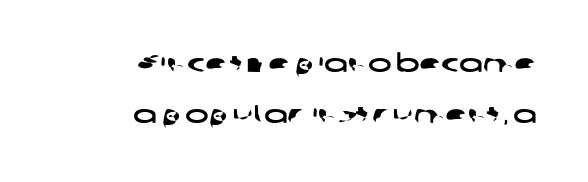
{"underline": "no", "align": "right", "line_spacing": "loose", "line_spacing_ratio": 2.06, "letter_spacing": "normal", "letter_spacing_em": 0.0, "glyph_px": 25}
